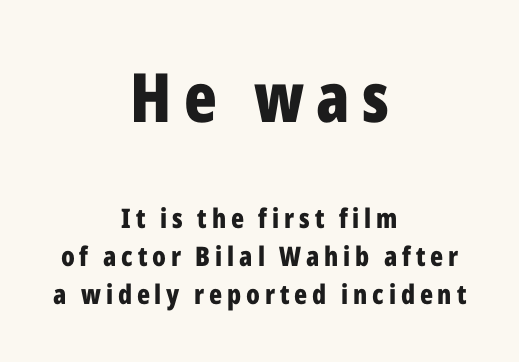
Q: Is the text bold? A: Yes.
Q: Is the text italic (slanted)? A: No, it is upright.
Q: Is the typeface a serif or a sans-serif typeface? A: Sans-serif.
Q: Is the text underlined? A: No.
Q: How is the paragraph aligned? A: Centered.
Q: Is the spacing between lines tight, normal or loose? A: Normal.
Q: Which block of text is set in a larger size, the first (top) or the second (bottom)? A: The first (top) one.
Q: Width (condensed, normal, or wide)? A: Condensed.
Q: Stroke contrast? A: Low.
Q: x-height? A: Medium.
Q: Monospaced? A: No.
